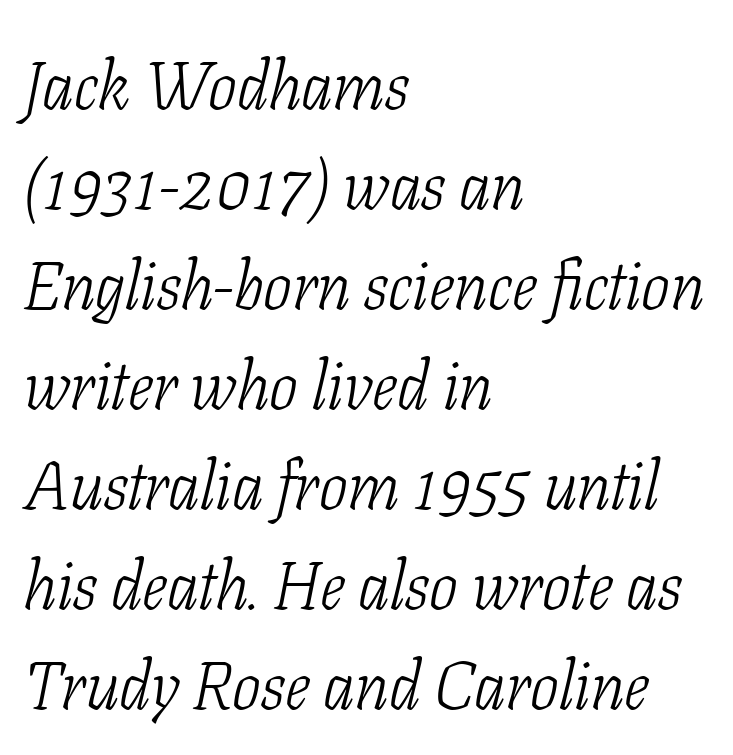
A typesetter would mark this as italic. Here the glyphs are tracked normally, forming tight word shapes. Normally led — the rows are evenly, conventionally spaced. The letters carry serifs — small finishing strokes at the ends of their stems. Line beginnings align vertically; line endings do not.
